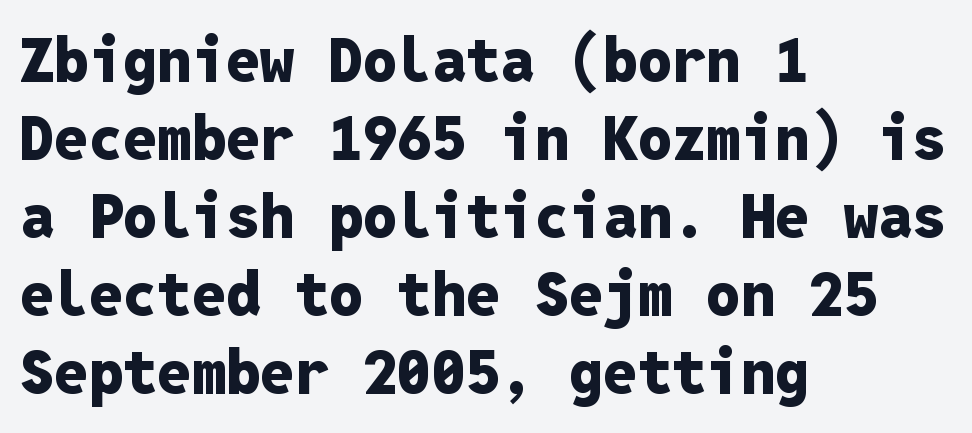
{"serif": "no", "italic": "no", "bold": "yes", "weight": "heavy", "width": "normal", "stroke_contrast": "low", "x_height": "medium", "monospaced": "yes", "underline": "no", "align": "left", "line_spacing": "normal", "line_spacing_ratio": 1.28, "letter_spacing": "normal", "letter_spacing_em": 0.0, "glyph_px": 61}
